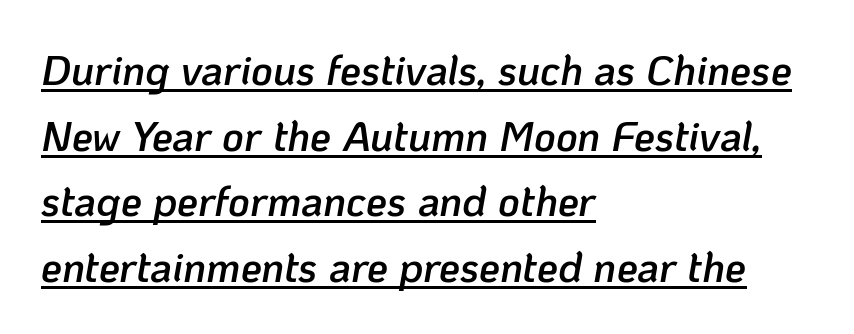
{"italic": "yes", "lean": "right", "slant_degrees": 10, "bold": "semi", "weight": "semibold", "width": "normal", "stroke_contrast": "low", "x_height": "medium", "monospaced": "no", "underline": "yes", "align": "left", "line_spacing": "normal", "line_spacing_ratio": 1.56, "letter_spacing": "normal", "letter_spacing_em": 0.0, "glyph_px": 42}
